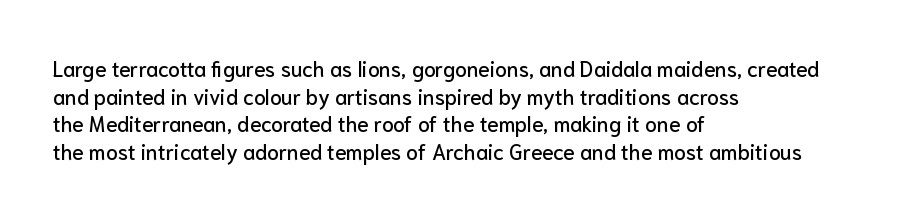
Line starts are locked; line ends wander. Leading matches the norm, producing a regular column. Characters remain perfectly vertical along every line. The area under the type is left untouched. Caption: standard tracking, unaltered.
